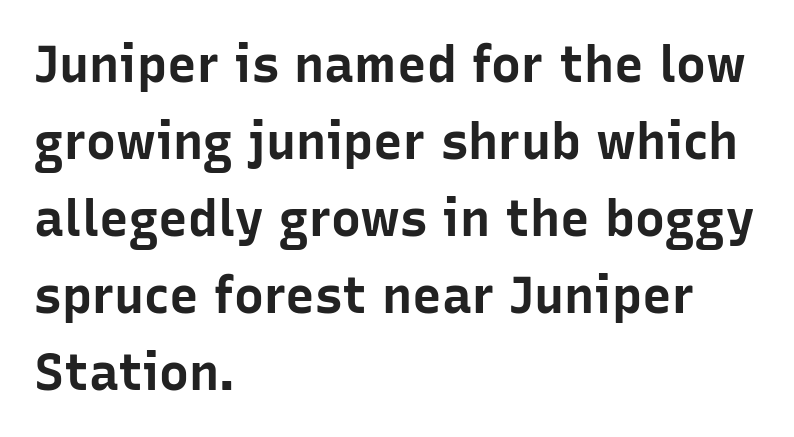
These lines keep a tight, regular rhythm from letter to letter. The characters display no serif detailing; their extremities are plain. Horizontal alignment here is leftward, the default for most running prose. This sample keeps an unexceptional amount of space between lines. The passage shown is emphatically bold.
